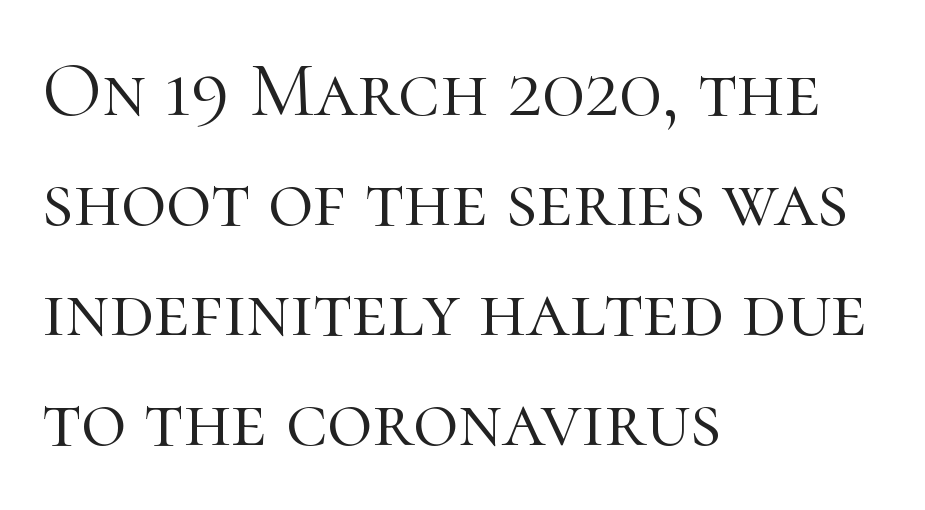
Words float on clear page, feet unadorned. No chunkiness to these letters — they're not bold. This sample uses an upright cut, with every glyph sitting square on the baseline. Between one letter and the next there's only the usual sliver of space. Proportional: the letters do not fall into vertical columns.
